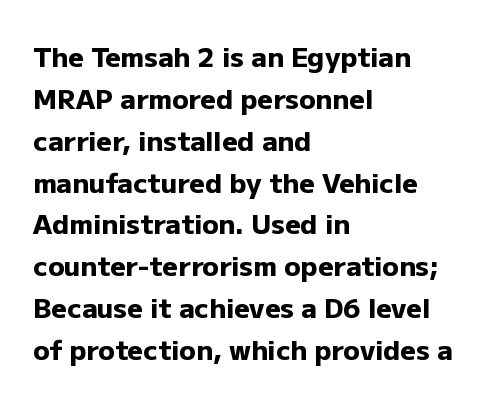
{"italic": "no", "bold": "yes", "underline": "no", "align": "left", "line_spacing": "normal", "line_spacing_ratio": 1.55, "letter_spacing": "normal", "letter_spacing_em": 0.0, "glyph_px": 27}
